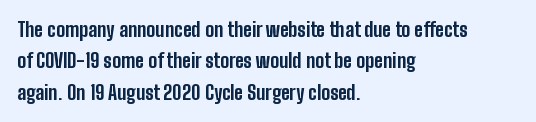
Ascenders rise straight up at ninety degrees. Just letters on the line, the space beneath them empty. Normally led — the rows are evenly, conventionally spaced. Here the glyphs are tracked normally, forming tight word shapes. The characters look thick and weighty, a clear bold.
